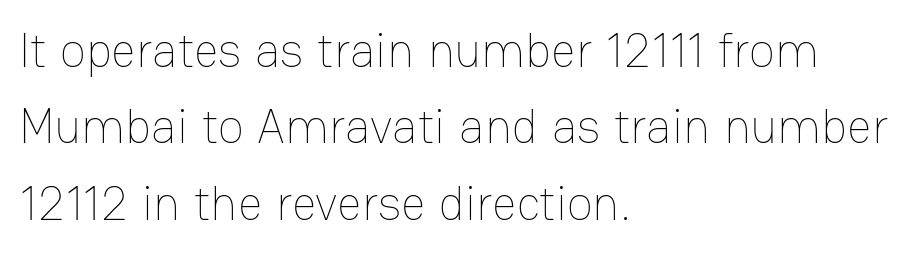
The leading is moderate, giving the passage an even texture. The rendering uses natural spacing where letterforms have individual widths. The tracking reads as untouched default to a designer's eye. No extra ink here — the face is not bold. Is the block centered? No — it sits flush against the left margin. The string is rendered with underlining switched off.
